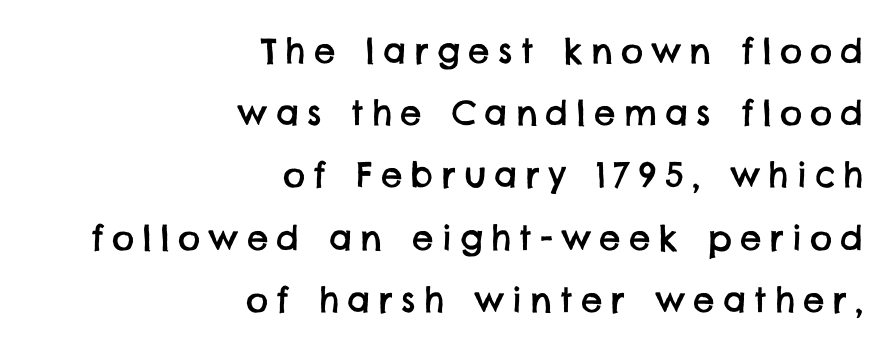
Q: Is the typeface a serif or a sans-serif typeface? A: Sans-serif.
Q: Is the text underlined? A: No.
Q: How is the paragraph aligned? A: Right-aligned.
Q: Is the spacing between letters normal or unusually wide? A: Unusually wide.
Q: Width (condensed, normal, or wide)? A: Normal.
Q: Stroke contrast? A: Low.
Q: x-height? A: Large.
Q: Monospaced? A: No.
